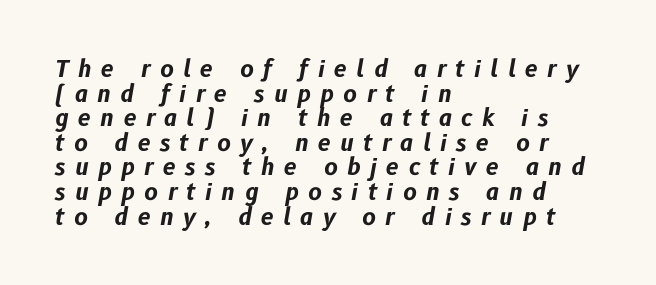
The image shows 23 px bold type, italic (leaning right); set left-aligned, tight line spacing (1.07x), unusually wide letter spacing (+0.41 em), not underlined.
